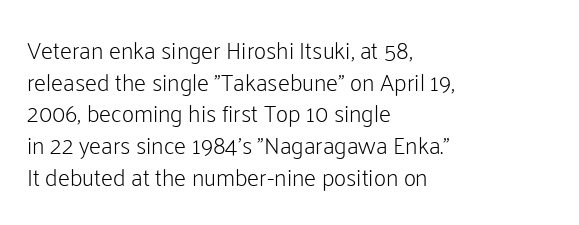
Leftover space on each line is placed entirely after the last word. The typesetting does not lean heavy: it is not bold. Honestly, the letter spacing is just normal — you wouldn't notice it. Underline: absent. If you drew a line through each stem, it would be perfectly vertical.
